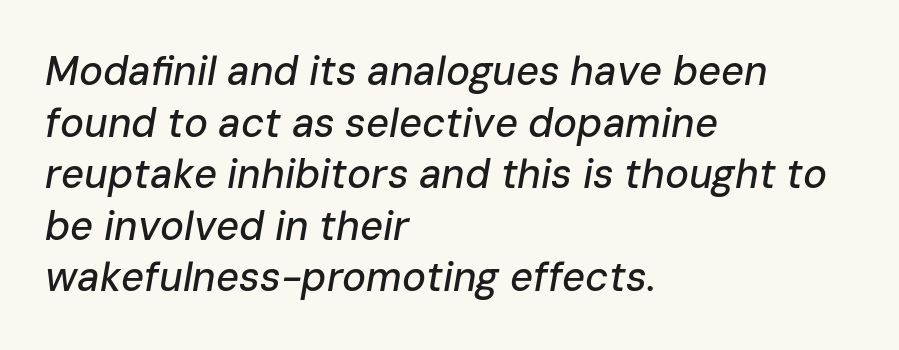
Q: Is the text italic (slanted)? A: Yes, it leans right by about 10 degrees.
Q: Is the text underlined? A: No.
Q: How is the paragraph aligned? A: Left-aligned.
Q: Is the spacing between letters normal or unusually wide? A: Normal.
Q: Is the spacing between lines tight, normal or loose? A: Normal.
Q: Width (condensed, normal, or wide)? A: Normal.
Q: Stroke contrast? A: Low.
Q: x-height? A: Medium.
Q: Monospaced? A: No.
